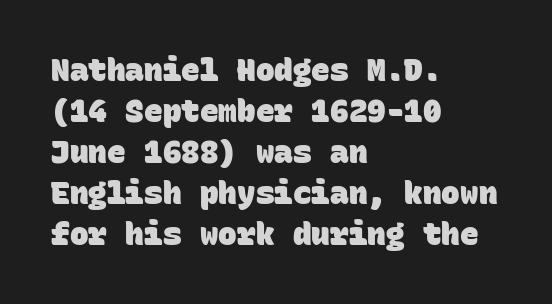
Q: Is the text bold? A: Yes.
Q: Is the typeface a serif or a sans-serif typeface? A: Sans-serif.
Q: Is the text underlined? A: No.
Q: How is the paragraph aligned? A: Left-aligned.
Q: Is the spacing between letters normal or unusually wide? A: Normal.
Q: Is the spacing between lines tight, normal or loose? A: Normal.
Q: Width (condensed, normal, or wide)? A: Normal.
Q: Stroke contrast? A: Low.
Q: x-height? A: Large.
Q: Monospaced? A: Yes.
